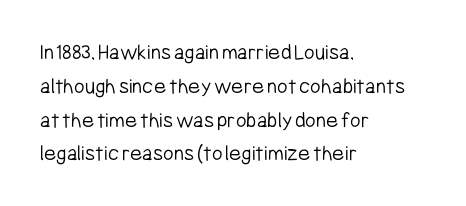
{"italic": "no", "bold": "no", "underline": "no", "align": "left", "line_spacing": "normal", "line_spacing_ratio": 1.47, "letter_spacing": "normal", "letter_spacing_em": 0.0, "glyph_px": 23}
